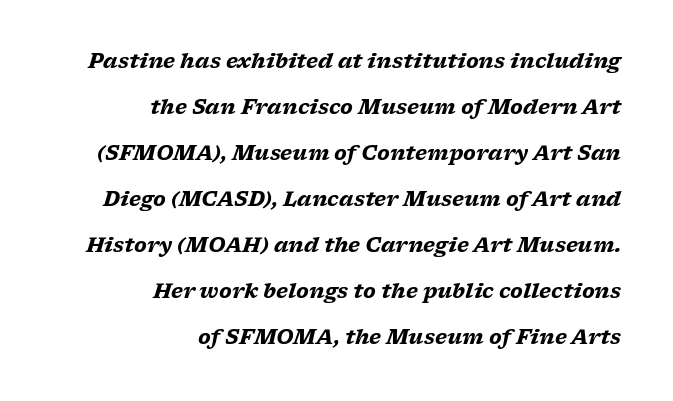
{"italic": "yes", "lean": "right", "slant_degrees": 17, "bold": "yes", "underline": "no", "align": "right", "line_spacing": "loose", "line_spacing_ratio": 2.3, "letter_spacing": "normal", "letter_spacing_em": 0.0, "glyph_px": 20}
